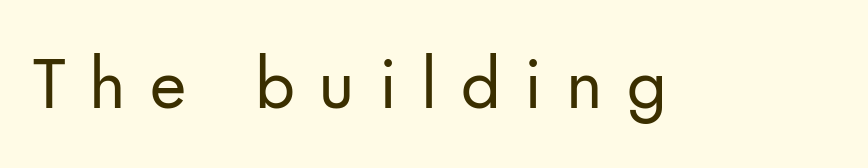
Q: Is the text bold? A: No.
Q: Is the text italic (slanted)? A: No, it is upright.
Q: Is the typeface a serif or a sans-serif typeface? A: Sans-serif.
Q: Is the text underlined? A: No.
Q: Is the spacing between letters normal or unusually wide? A: Unusually wide.
Q: Width (condensed, normal, or wide)? A: Normal.
Q: Stroke contrast? A: Low.
Q: x-height? A: Small.
Q: Monospaced? A: No.
